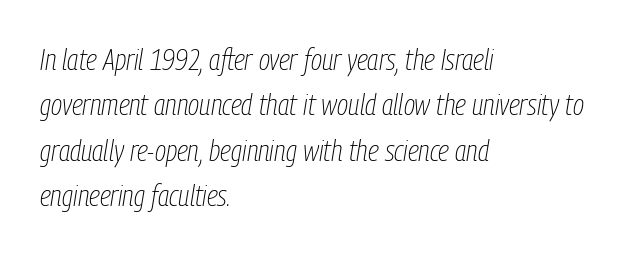
The image shows 30 px thin, condensed type, italic (leaning right); set left-aligned, normal line spacing (1.51x), normal letter spacing, not underlined; low stroke contrast and a medium x-height.
